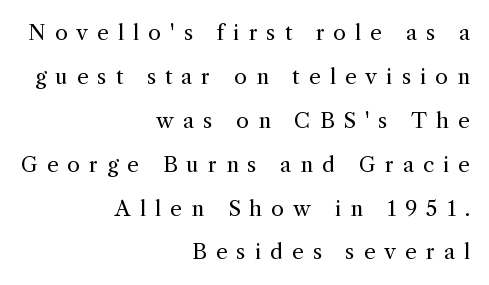
Summary of weight: not heavy and not bold. The typesetter chose a ragged-left arrangement here. Spacing between characters has been opened up far beyond the box default. The typography opts for an upright posture over an oblique one. Baseline-to-baseline distance is far greater than the letter height.
